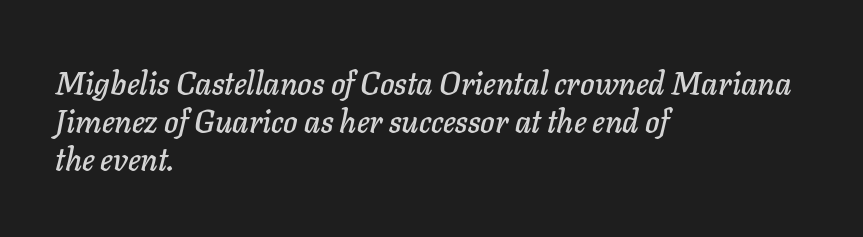
{"italic": "yes", "lean": "right", "slant_degrees": 11, "width": "normal", "stroke_contrast": "low", "x_height": "medium", "monospaced": "no", "underline": "no", "align": "left", "line_spacing_ratio": 1.23, "letter_spacing": "normal", "letter_spacing_em": 0.0, "glyph_px": 31}
